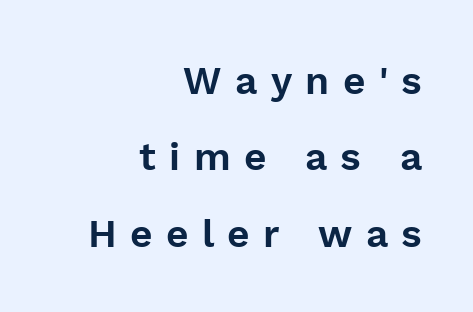
The image shows 39 px sans-serif type, upright; set right-aligned, loose line spacing (1.96x), unusually wide letter spacing (+0.34 em), not underlined; low stroke contrast and a medium x-height.
